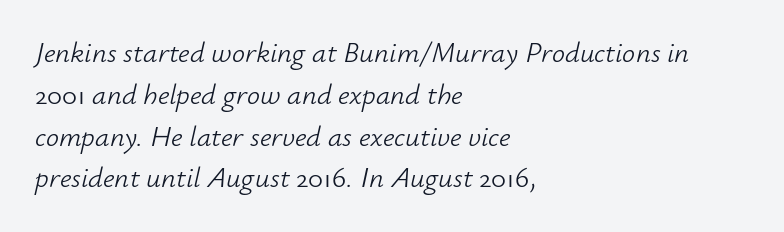
The image shows 29 px light type, italic (leaning right); set left-aligned, normal line spacing (1.44x), normal letter spacing, not underlined; low stroke contrast and a small x-height.
